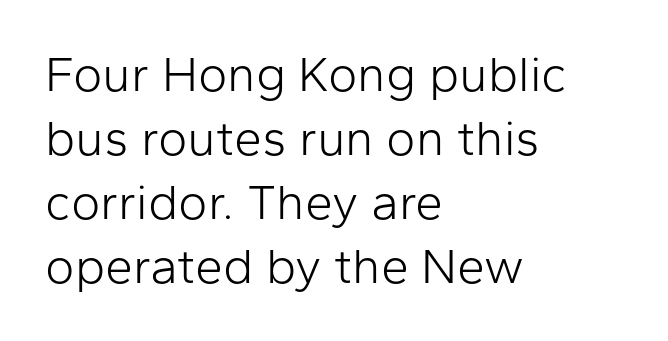
{"serif": "no", "italic": "no", "bold": "no", "weight": "light", "width": "normal", "stroke_contrast": "low", "x_height": "medium", "monospaced": "no", "underline": "no", "align": "left", "line_spacing": "normal", "line_spacing_ratio": 1.28, "letter_spacing": "normal", "letter_spacing_em": 0.0, "glyph_px": 50}
